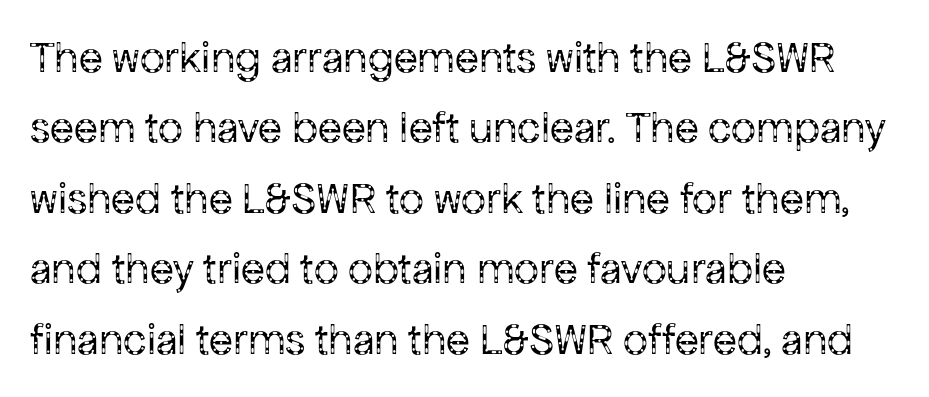
Q: Is the text bold? A: No.
Q: Is the text italic (slanted)? A: No, it is upright.
Q: Is the typeface a serif or a sans-serif typeface? A: Sans-serif.
Q: Is the text underlined? A: No.
Q: How is the paragraph aligned? A: Left-aligned.
Q: Is the spacing between letters normal or unusually wide? A: Normal.
Q: Is the spacing between lines tight, normal or loose? A: Normal.
Q: Width (condensed, normal, or wide)? A: Normal.
Q: Stroke contrast? A: Low.
Q: x-height? A: Medium.
Q: Monospaced? A: No.
